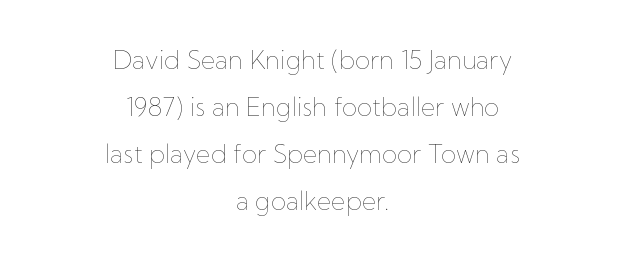
{"italic": "no", "bold": "no", "underline": "no", "align": "center", "line_spacing_ratio": 1.88, "letter_spacing": "normal", "letter_spacing_em": 0.0, "glyph_px": 25}
